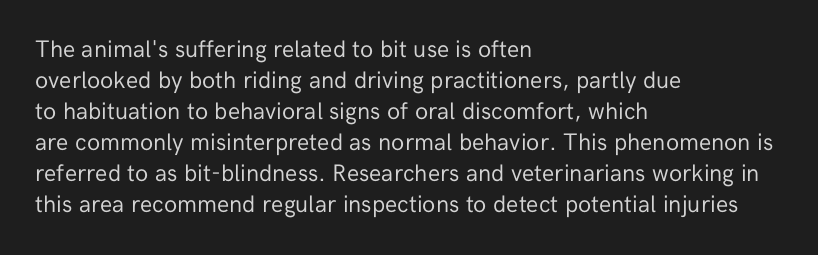
{"italic": "no", "bold": "no", "underline": "no", "align": "left", "line_spacing": "normal", "line_spacing_ratio": 1.29, "letter_spacing": "normal", "letter_spacing_em": 0.0, "glyph_px": 24}
